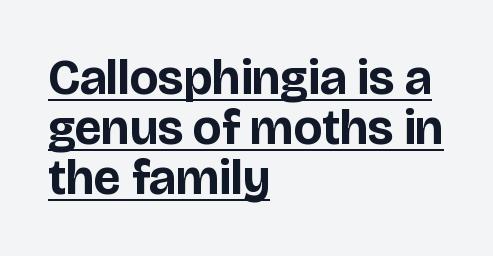
{"serif": "no", "italic": "no", "bold": "yes", "weight": "bold", "width": "normal", "stroke_contrast": "low", "x_height": "large", "monospaced": "no", "underline": "yes", "align": "left", "line_spacing": "tight", "line_spacing_ratio": 1.02, "letter_spacing": "normal", "letter_spacing_em": 0.0, "glyph_px": 49}
